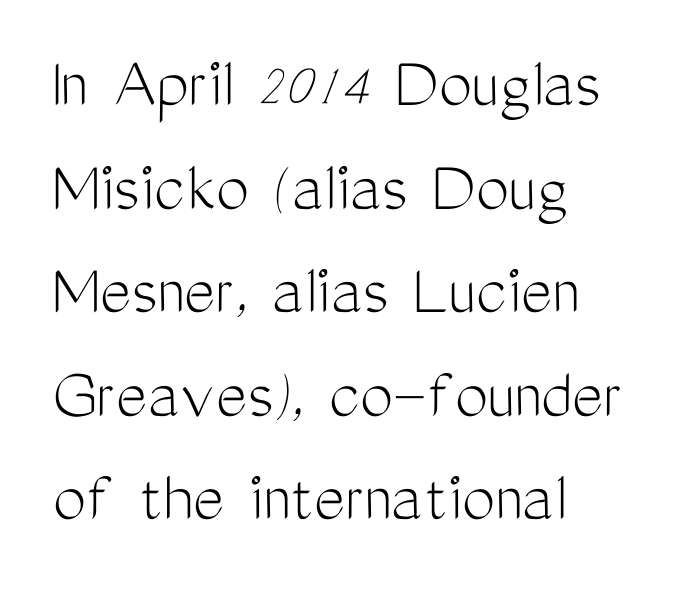
{"serif": "no", "italic": "no", "bold": "no", "weight": "light", "width": "condensed", "stroke_contrast": "medium", "x_height": "medium", "monospaced": "no", "underline": "no", "align": "left", "line_spacing": "normal", "line_spacing_ratio": 1.4, "letter_spacing": "normal", "letter_spacing_em": 0.0, "glyph_px": 74}
